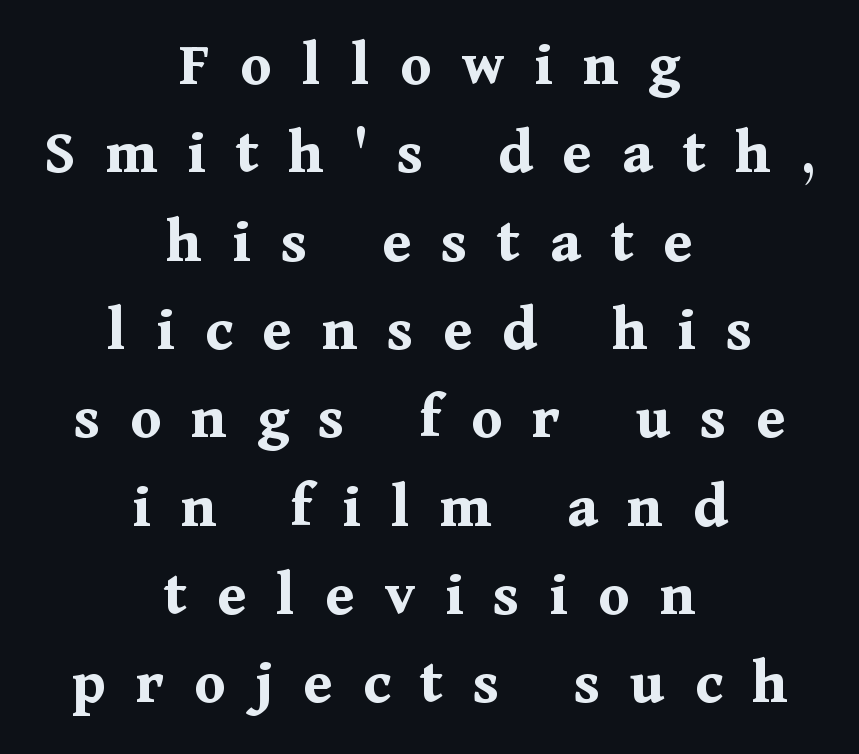
The image shows 64 px bold serif type, upright; set centered, normal line spacing (1.38x), unusually wide letter spacing (+0.47 em), not underlined; medium stroke contrast and a medium x-height.
